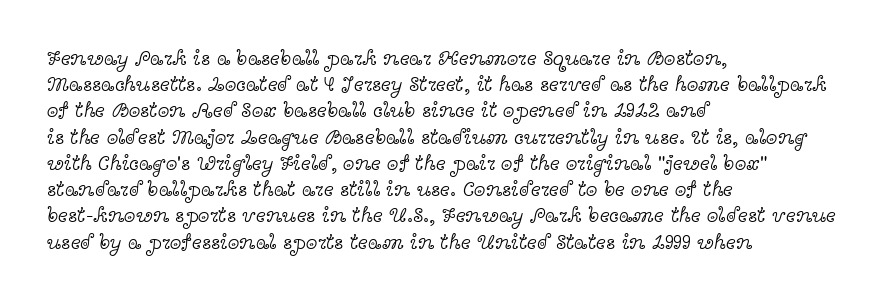
Does extra space separate the letters? No, they use regular spacing. Layout note: lines flush left. The area under the type is left untouched. This reads as an unemphasized weight, regular at the heaviest. Vertical spacing — default.
